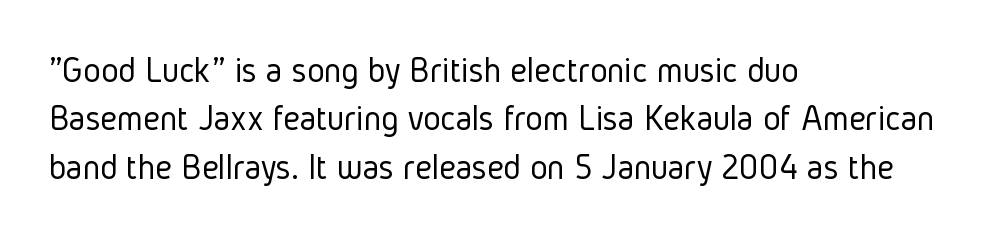
Is there any slant? The stems are plumb. The typesetting does not lean heavy: it is not bold. Decoration check: the copy has no underline. Typographically, this falls in the sans-serif category. In terms of letterspacing, this is plain default setting.
